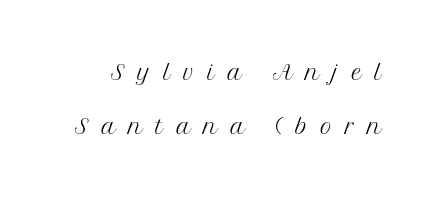
Q: Is the text bold? A: No.
Q: Is the text italic (slanted)? A: Yes.
Q: Is the typeface a serif or a sans-serif typeface? A: Serif.
Q: Is the text underlined? A: No.
Q: Is the spacing between letters normal or unusually wide? A: Unusually wide.
Q: Is the spacing between lines tight, normal or loose? A: Normal.
Q: Width (condensed, normal, or wide)? A: Normal.
Q: Stroke contrast? A: Medium.
Q: x-height? A: Medium.
Q: Monospaced? A: No.
